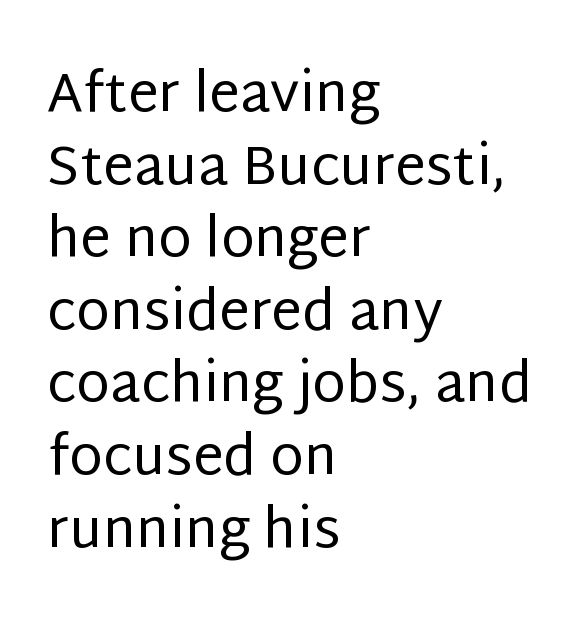
Q: Is the text bold? A: No.
Q: Is the text italic (slanted)? A: No, it is upright.
Q: Is the typeface a serif or a sans-serif typeface? A: Sans-serif.
Q: Is the text underlined? A: No.
Q: How is the paragraph aligned? A: Left-aligned.
Q: Is the spacing between letters normal or unusually wide? A: Normal.
Q: Is the spacing between lines tight, normal or loose? A: Normal.
Q: Width (condensed, normal, or wide)? A: Normal.
Q: Stroke contrast? A: Low.
Q: x-height? A: Large.
Q: Monospaced? A: No.
